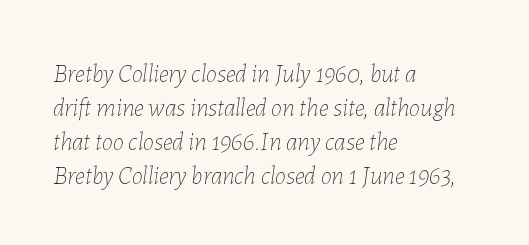
{"italic": "yes", "lean": "right", "slant_degrees": 7, "bold": "no", "underline": "no", "align": "left", "line_spacing": "normal", "line_spacing_ratio": 1.36, "letter_spacing": "normal", "letter_spacing_em": 0.0, "glyph_px": 25}
